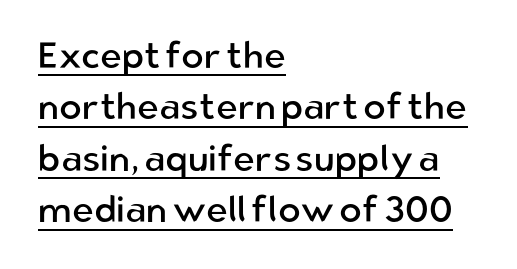
The image shows 37 px regular-weight sans-serif type, upright; set left-aligned, normal line spacing (1.39x), normal letter spacing, underlined; low stroke contrast and a medium x-height.
